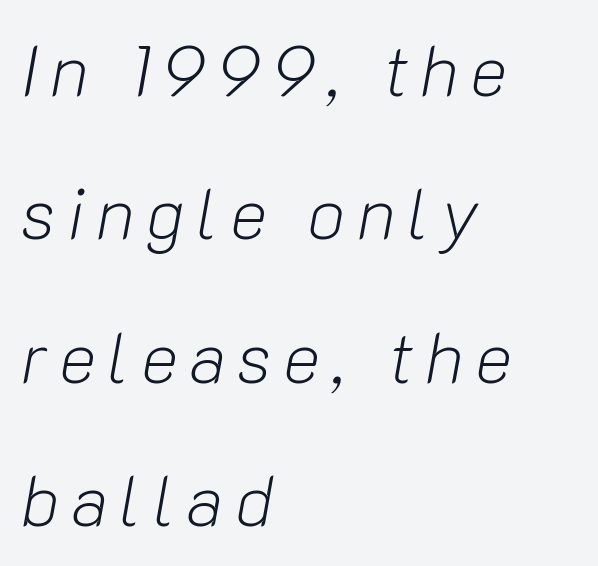
Quick note: interline space is abundant. Do the characters align in a grid? No, the font is proportional. Short and long lines alike share a common starting point at left. Tall strokes in this sample are angled rather than plumb. Each row of text sits above clean, open space.
